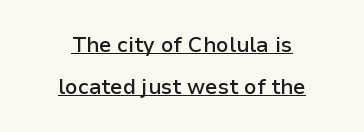
{"italic": "no", "bold": "semi", "underline": "yes", "align": "center", "line_spacing": "loose", "line_spacing_ratio": 2.0, "letter_spacing": "normal", "letter_spacing_em": 0.0, "glyph_px": 21}
